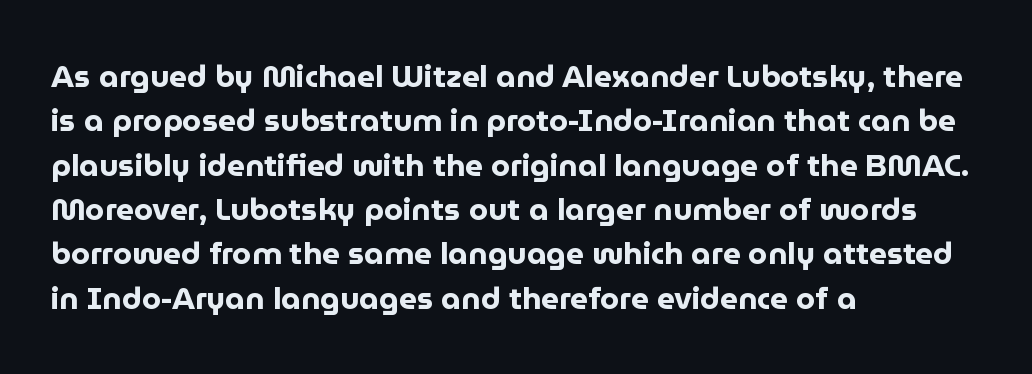
The image shows 31 px bold sans-serif type, upright; set left-aligned, normal line spacing (1.43x), normal letter spacing, not underlined; low stroke contrast and a medium x-height.
